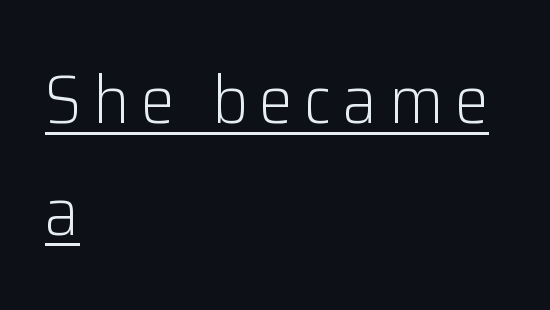
{"serif": "no", "italic": "no", "bold": "no", "weight": "light", "width": "normal", "stroke_contrast": "low", "x_height": "medium", "monospaced": "no", "underline": "yes", "align": "left", "line_spacing": "normal", "line_spacing_ratio": 1.64, "glyph_px": 68}
